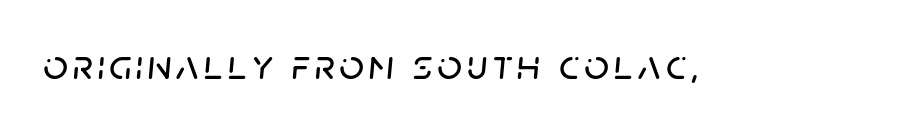
{"italic": "yes", "lean": "right", "slant_degrees": 5, "width": "normal", "stroke_contrast": "low", "x_height": "large", "monospaced": "no", "underline": "no", "glyph_px": 43}
